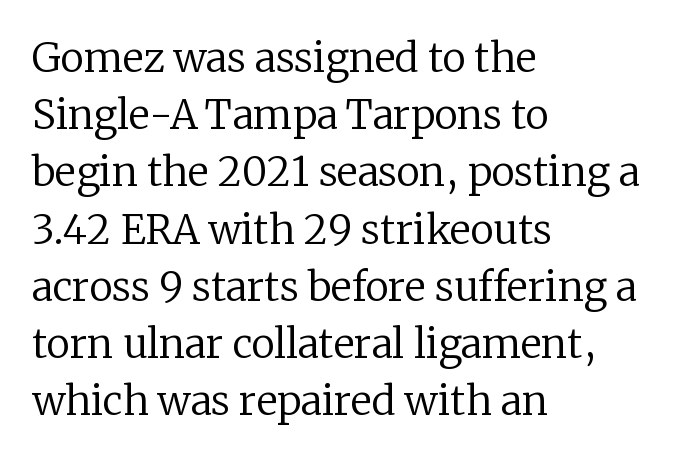
{"serif": "yes", "italic": "no", "bold": "no", "weight": "regular", "width": "normal", "stroke_contrast": "low", "x_height": "medium", "monospaced": "no", "underline": "no", "align": "left", "line_spacing": "normal", "line_spacing_ratio": 1.43, "letter_spacing": "normal", "letter_spacing_em": 0.0, "glyph_px": 40}
